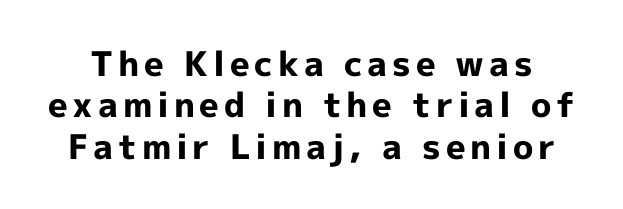
Character widths vary here, with narrow letters taking less room than wide ones. Letters rest on an invisible, unmarked baseline. Emphasis by weight is at full strength: bold. Nothing sits at the stroke ends, so this counts as sans-serif. Notice how the stems are strictly vertical — no italics here.
